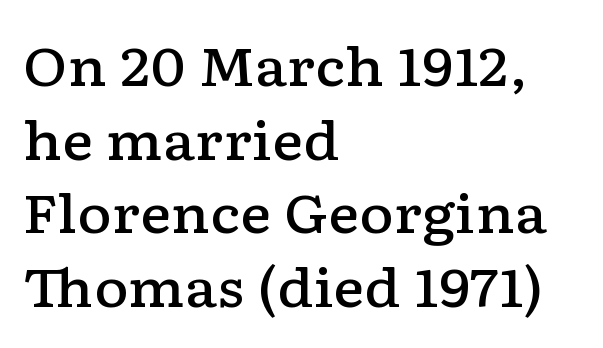
Q: Is the text bold? A: Semi-bold.
Q: Is the text italic (slanted)? A: No, it is upright.
Q: Is the typeface a serif or a sans-serif typeface? A: Serif.
Q: Is the text underlined? A: No.
Q: How is the paragraph aligned? A: Left-aligned.
Q: Is the spacing between letters normal or unusually wide? A: Normal.
Q: Is the spacing between lines tight, normal or loose? A: Normal.
Q: Width (condensed, normal, or wide)? A: Wide.
Q: Stroke contrast? A: Low.
Q: x-height? A: Medium.
Q: Monospaced? A: No.
